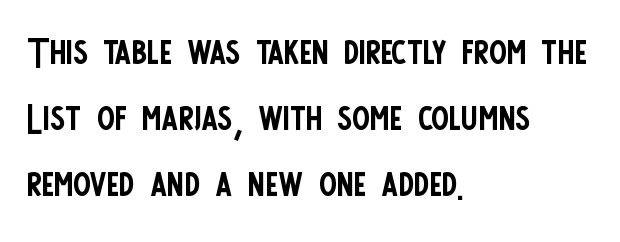
The baseline area is clear. A sans-serif font was chosen for this passage. Horizontal bands of white between lines are of average thickness. Unbolded letterforms with no extra heft. The horizontal fit of the characters is conventional and even.
